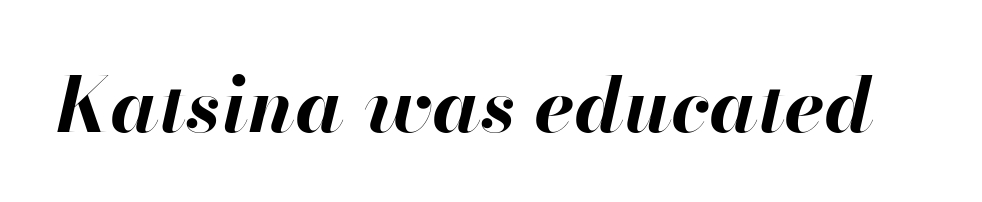
The letters advance in unequal steps, a hallmark of proportional type. Thick stems and heavy bowls — unmistakably bold. Every character sits at an angle, as italics do. The horizontal fit of the characters is conventional and even. A clean baseline with only descenders dipping below it.
